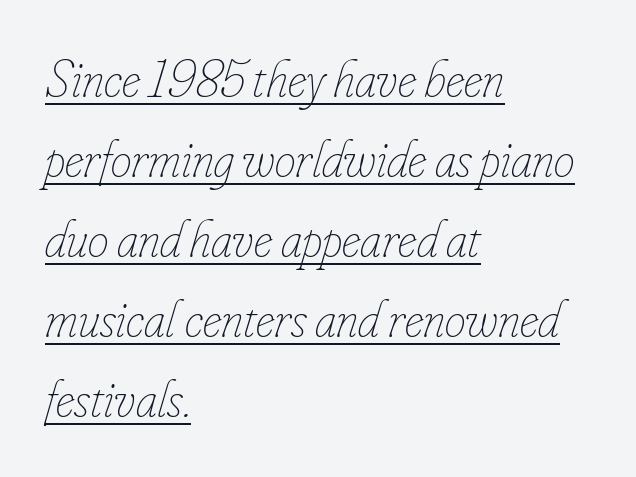
These lines keep a tight, regular rhythm from letter to letter. Stems and bowls with no extra thickness — not bold. If you drew a line through each stem, it would be angled. The block of text has a typical density, with ordinary space between rows.
